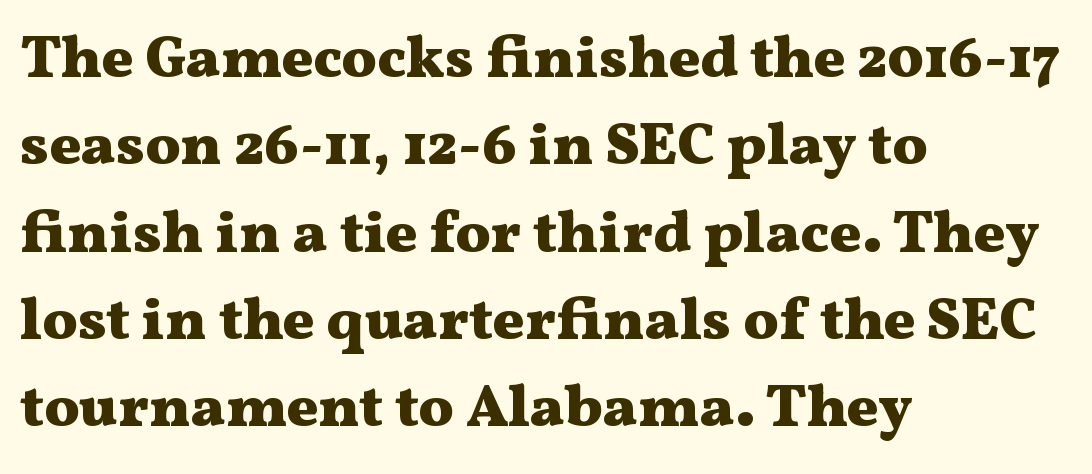
Q: Is the text bold? A: Yes.
Q: Is the text italic (slanted)? A: No, it is upright.
Q: Is the typeface a serif or a sans-serif typeface? A: Serif.
Q: Is the text underlined? A: No.
Q: How is the paragraph aligned? A: Left-aligned.
Q: Is the spacing between letters normal or unusually wide? A: Normal.
Q: Is the spacing between lines tight, normal or loose? A: Normal.
Q: Width (condensed, normal, or wide)? A: Wide.
Q: Stroke contrast? A: Medium.
Q: x-height? A: Medium.
Q: Monospaced? A: No.
